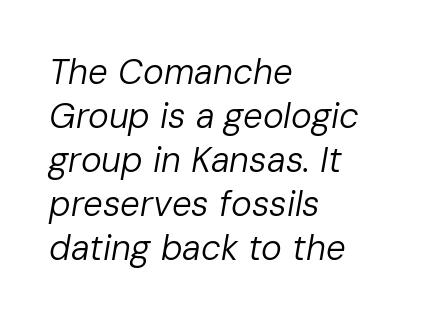
{"italic": "yes", "lean": "right", "slant_degrees": 10, "bold": "no", "weight": "regular", "width": "normal", "stroke_contrast": "low", "x_height": "medium", "monospaced": "no", "underline": "no", "align": "left", "line_spacing": "normal", "line_spacing_ratio": 1.26, "letter_spacing": "normal", "letter_spacing_em": 0.0, "glyph_px": 35}
